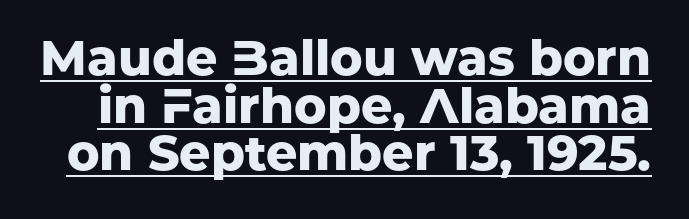
Q: Is the text bold? A: Yes.
Q: Is the text italic (slanted)? A: No, it is upright.
Q: Is the typeface a serif or a sans-serif typeface? A: Sans-serif.
Q: Is the text underlined? A: Yes.
Q: Is the spacing between letters normal or unusually wide? A: Normal.
Q: Is the spacing between lines tight, normal or loose? A: Tight.
Q: Width (condensed, normal, or wide)? A: Normal.
Q: Stroke contrast? A: Low.
Q: x-height? A: Medium.
Q: Monospaced? A: No.
